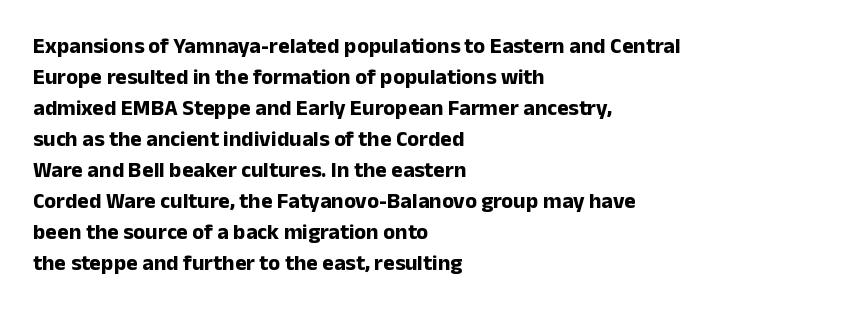
Q: Is the text bold? A: Yes.
Q: Is the text italic (slanted)? A: No, it is upright.
Q: Is the text underlined? A: No.
Q: How is the paragraph aligned? A: Left-aligned.
Q: Is the spacing between letters normal or unusually wide? A: Normal.
Q: Is the spacing between lines tight, normal or loose? A: Normal.
